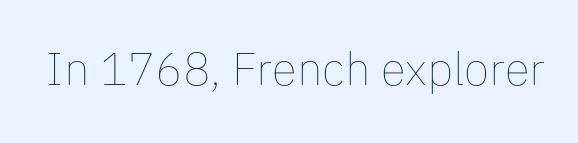
The image shows 46 px thin type, upright; set normal letter spacing, not underlined; low stroke contrast and a medium x-height.
